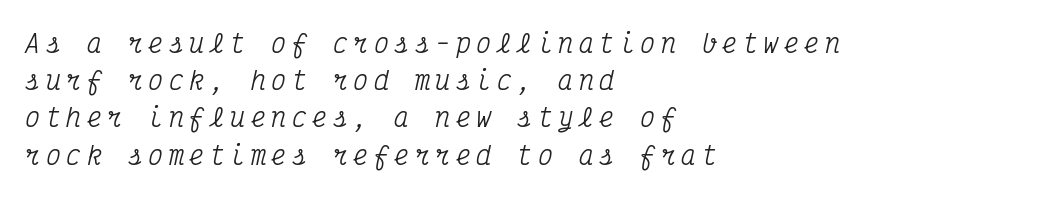
Q: Is the text italic (slanted)? A: Yes, it leans right by about 12 degrees.
Q: Is the text underlined? A: No.
Q: How is the paragraph aligned? A: Left-aligned.
Q: Is the spacing between letters normal or unusually wide? A: Unusually wide.
Q: Is the spacing between lines tight, normal or loose? A: Normal.
